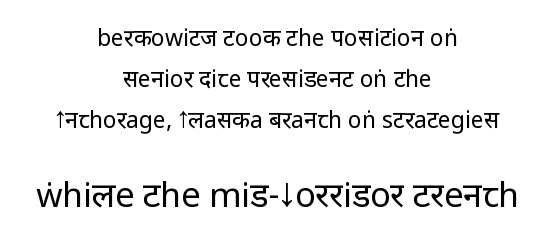
The image shows 34 px regular-weight, condensed sans-serif type, upright; set centered, line spacing 1.79x, normal letter spacing, not underlined; the second (bottom) block is 1.48x larger; low stroke contrast.
